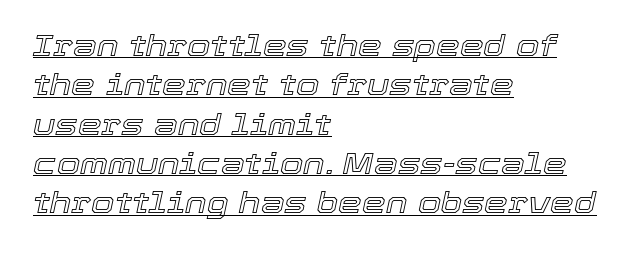
{"italic": "yes", "lean": "right", "slant_degrees": 12, "width": "normal", "x_height": "medium", "monospaced": "no", "underline": "yes", "align": "left", "line_spacing": "normal", "line_spacing_ratio": 1.31, "letter_spacing": "normal", "letter_spacing_em": 0.0, "glyph_px": 30}
